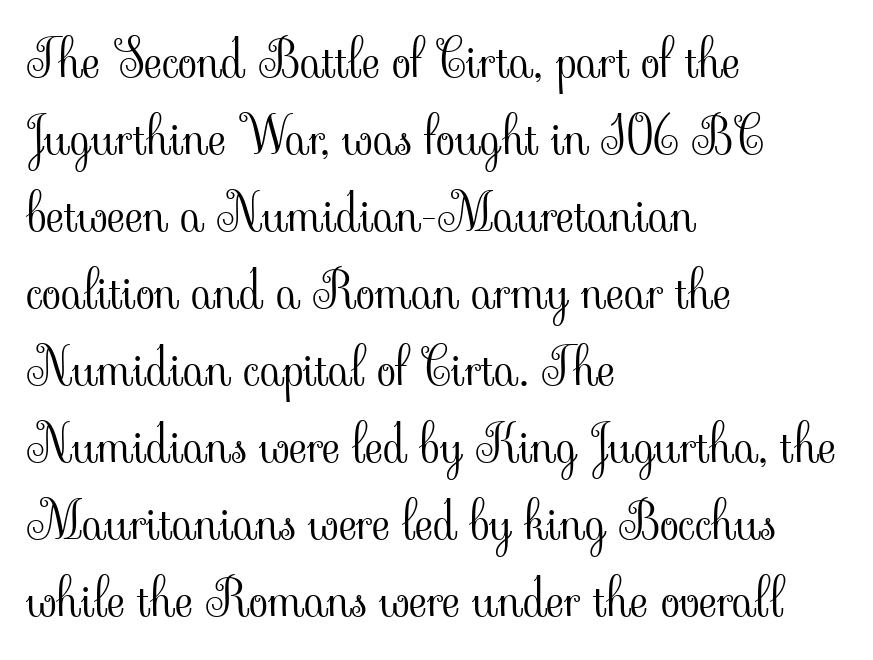
Style check: upright. This reads as an unemphasized weight, regular at the heaviest. The lines sit at an ordinary, default distance from one another. You could not count columns in this text — the font is proportionally spaced. The specimen omits any rule beneath the text block's lines. There is no visible air inserted between adjacent glyphs.
